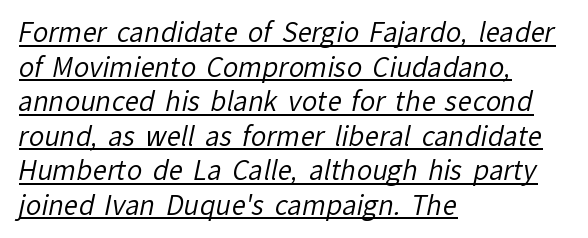
The passage shown stacks its lines at a standard gap. Bold? No — there's no thickening of the strokes. The words here are underlined. No extra tracking has been applied to these lines.
